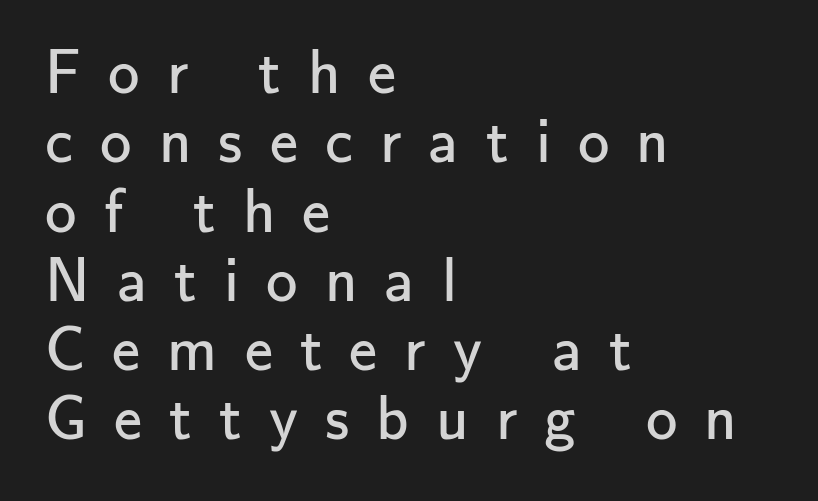
{"serif": "no", "italic": "no", "bold": "no", "weight": "regular", "width": "normal", "stroke_contrast": "low", "x_height": "small", "monospaced": "no", "underline": "no", "align": "left", "line_spacing": "tight", "line_spacing_ratio": 1.1, "letter_spacing": "wide", "letter_spacing_em": 0.43, "glyph_px": 63}
